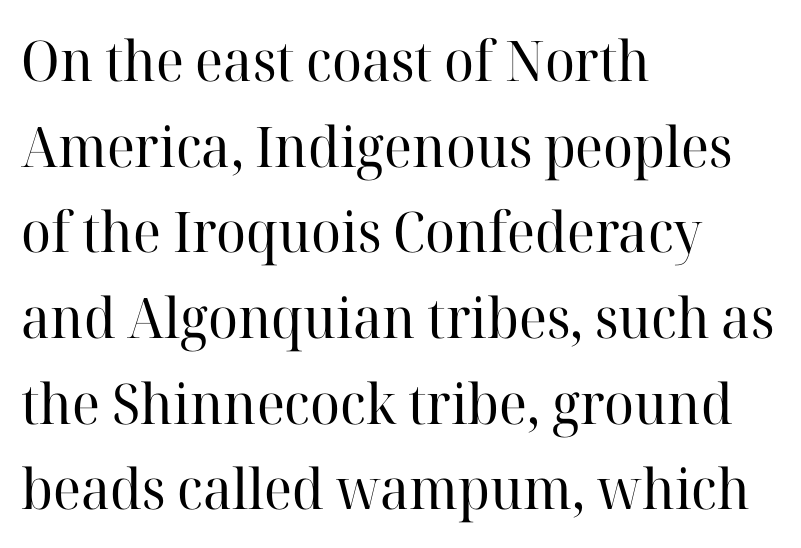
The image shows 56 px regular-weight serif type, upright; set left-aligned, normal line spacing (1.53x), normal letter spacing, not underlined; high stroke contrast and a medium x-height.
